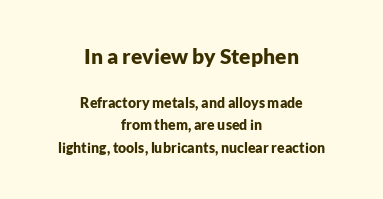
The space beneath each line is pristine and unruled. The face used here is rendered with its standard letterfit. The lettering stays uniformly vertical, giving the passage a roman look. Normally led — the rows are evenly, conventionally spaced.
